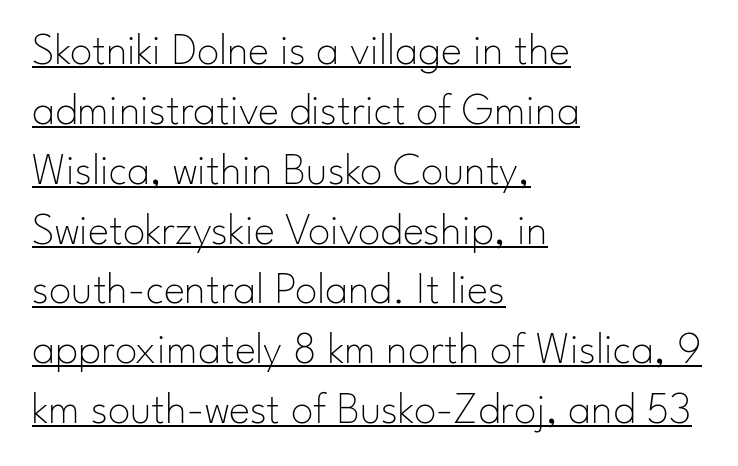
Leading matches the norm, producing a regular column. This rendering features underlined lettering. Each stroke keeps to a modest, everyday thickness or less. Unlike a traditional serif, this face leaves its strokes unadorned.
